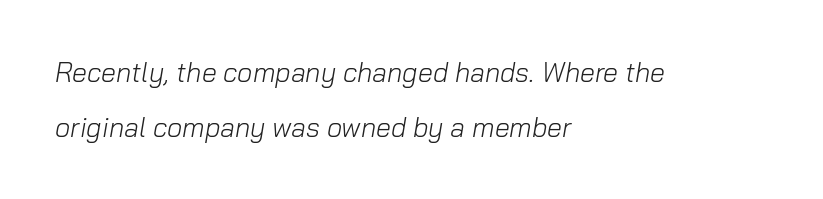
The image shows 27 px text type, italic (leaning right); set left-aligned, loose line spacing (2.02x), normal letter spacing, not underlined.
